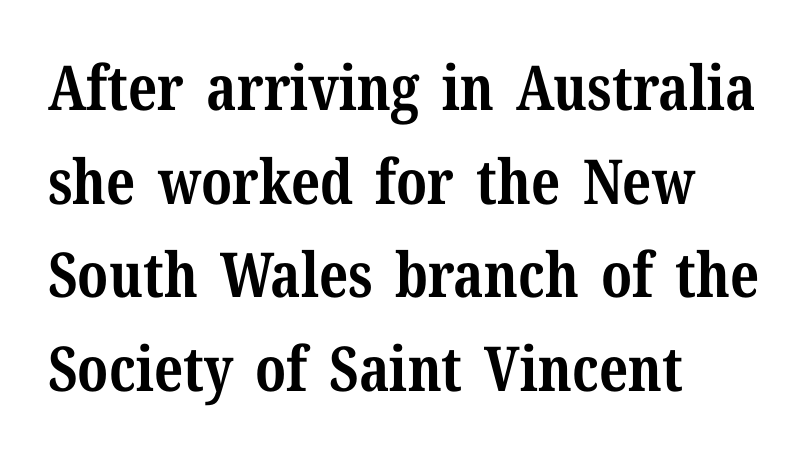
Baseline-to-baseline distance is the conventional proportion of letter height. The area under the type is left untouched. A student would call this left alignment; a typographer would say flush left, rag right. Posture: upright roman.
